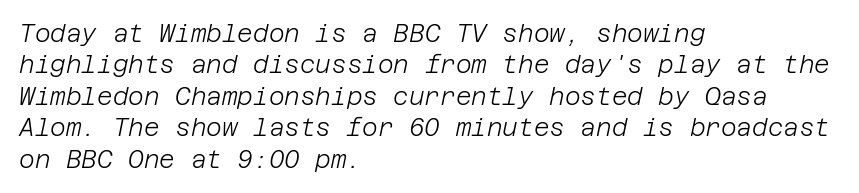
Q: Is the text bold? A: No.
Q: Is the text italic (slanted)? A: Yes, it leans right by about 12 degrees.
Q: Is the text underlined? A: No.
Q: How is the paragraph aligned? A: Left-aligned.
Q: Is the spacing between letters normal or unusually wide? A: Normal.
Q: Is the spacing between lines tight, normal or loose? A: Normal.
